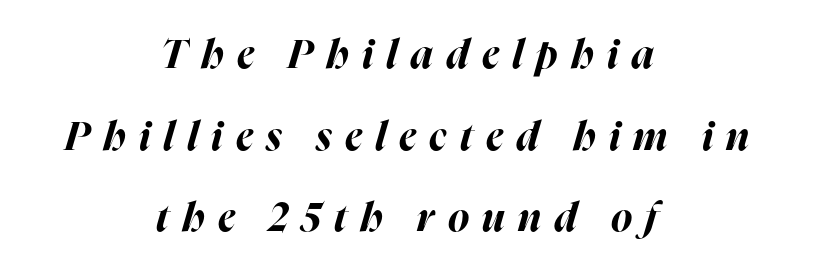
Q: Is the text bold? A: Yes.
Q: Is the text italic (slanted)? A: Yes, it leans right by about 16 degrees.
Q: Is the text underlined? A: No.
Q: How is the paragraph aligned? A: Centered.
Q: Is the spacing between letters normal or unusually wide? A: Unusually wide.
Q: Is the spacing between lines tight, normal or loose? A: Loose.
Q: Width (condensed, normal, or wide)? A: Normal.
Q: Stroke contrast? A: High.
Q: x-height? A: Medium.
Q: Monospaced? A: No.
